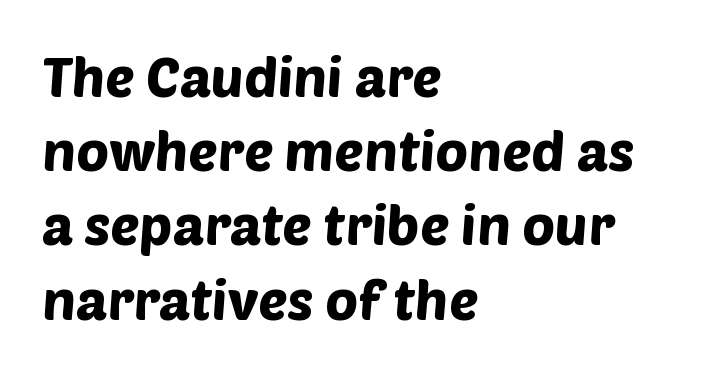
Q: Is the typeface a serif or a sans-serif typeface? A: Sans-serif.
Q: Is the text underlined? A: No.
Q: How is the paragraph aligned? A: Left-aligned.
Q: Is the spacing between letters normal or unusually wide? A: Normal.
Q: Is the spacing between lines tight, normal or loose? A: Normal.
Q: Width (condensed, normal, or wide)? A: Normal.
Q: Stroke contrast? A: Low.
Q: x-height? A: Large.
Q: Monospaced? A: No.
